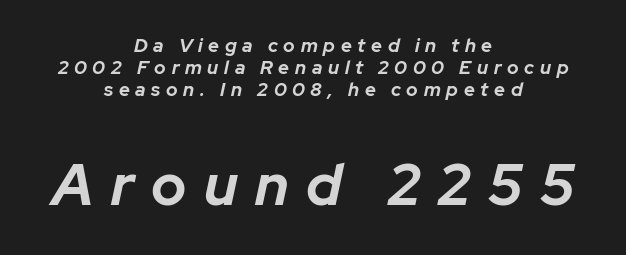
{"italic": "yes", "lean": "right", "slant_degrees": 12, "bold": "yes", "weight": "bold", "width": "normal", "stroke_contrast": "low", "x_height": "medium", "monospaced": "no", "underline": "no", "align": "center", "line_spacing_ratio": 1.16, "letter_spacing": "wide", "letter_spacing_em": 0.3, "larger_block": "second", "size_ratio": 3.05, "glyph_px": 58}
